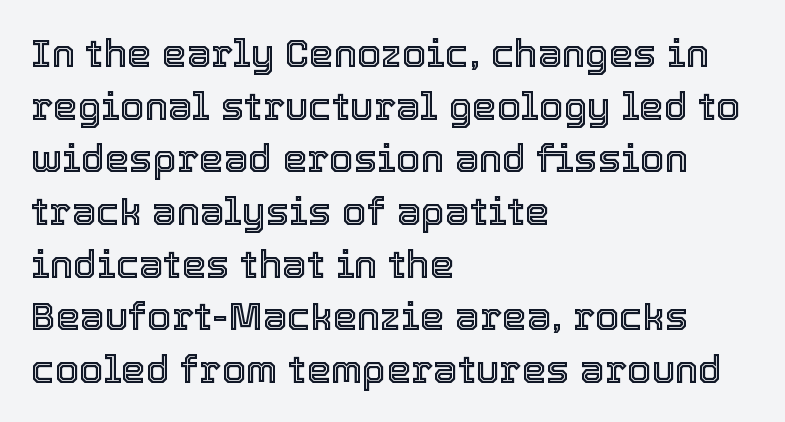
The image shows 39 px text type, upright; set left-aligned, normal line spacing (1.35x), normal letter spacing, not underlined; a medium x-height.
